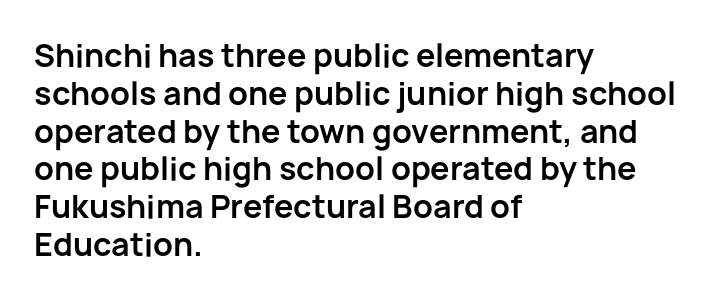
Q: Is the text bold? A: Yes.
Q: Is the text italic (slanted)? A: No, it is upright.
Q: Is the typeface a serif or a sans-serif typeface? A: Sans-serif.
Q: Is the text underlined? A: No.
Q: How is the paragraph aligned? A: Left-aligned.
Q: Is the spacing between letters normal or unusually wide? A: Normal.
Q: Width (condensed, normal, or wide)? A: Normal.
Q: Stroke contrast? A: Low.
Q: x-height? A: Medium.
Q: Monospaced? A: No.
